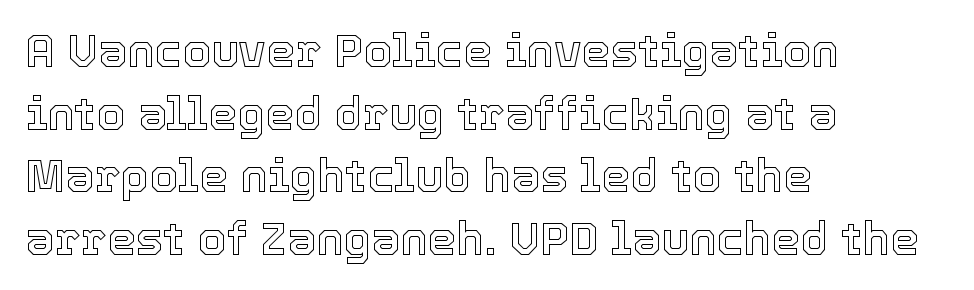
The image shows 46 px text type, upright; set left-aligned, normal line spacing (1.36x), normal letter spacing, not underlined; a medium x-height.
